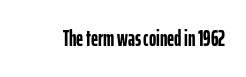
Q: Is the text bold? A: Yes.
Q: Is the text italic (slanted)? A: No, it is upright.
Q: Is the text underlined? A: No.
Q: Is the spacing between letters normal or unusually wide? A: Normal.
